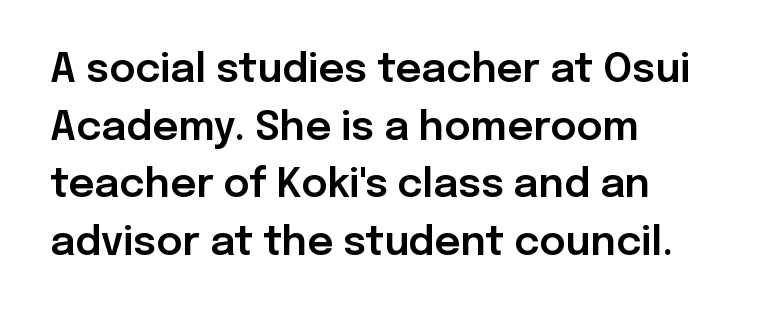
The image shows 40 px sans-serif type, upright; set left-aligned, normal line spacing (1.44x), normal letter spacing, not underlined; low stroke contrast and a medium x-height.
